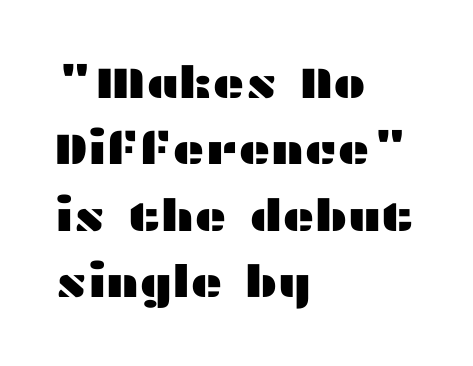
The image shows 44 px wide sans-serif type, upright; set left-aligned, normal line spacing (1.51x), normal letter spacing, not underlined; medium stroke contrast and a medium x-height.
